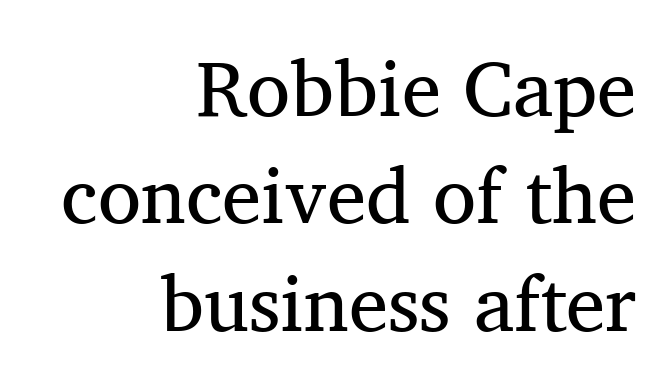
The image shows 79 px regular-weight serif type, upright; set right-aligned, normal line spacing (1.36x), normal letter spacing, not underlined; medium stroke contrast and a medium x-height.
